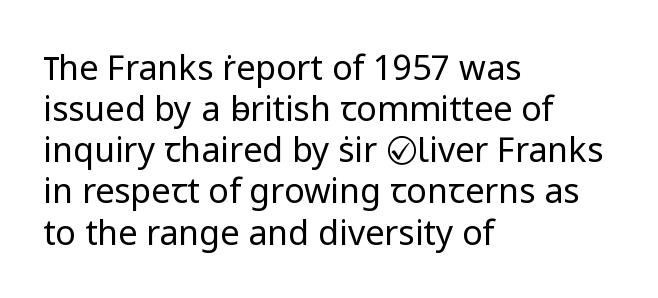
Q: Is the text bold? A: No.
Q: Is the text italic (slanted)? A: No, it is upright.
Q: Is the typeface a serif or a sans-serif typeface? A: Sans-serif.
Q: Is the text underlined? A: No.
Q: How is the paragraph aligned? A: Left-aligned.
Q: Is the spacing between letters normal or unusually wide? A: Normal.
Q: Width (condensed, normal, or wide)? A: Normal.
Q: Stroke contrast? A: Low.
Q: x-height? A: Medium.
Q: Monospaced? A: No.
